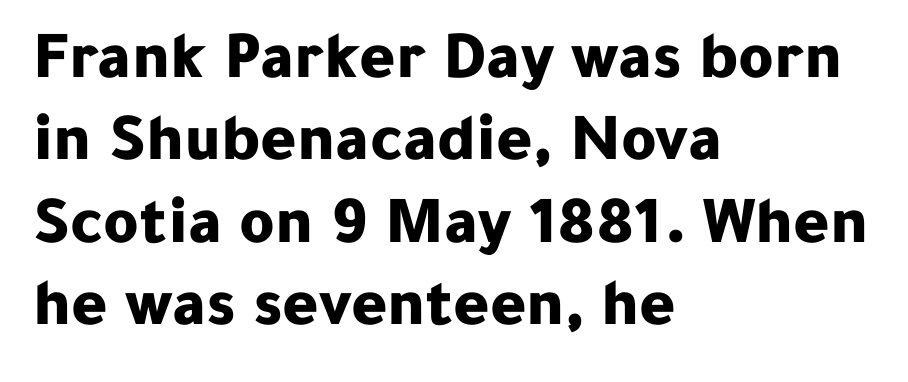
Q: Is the text bold? A: Yes.
Q: Is the text italic (slanted)? A: No, it is upright.
Q: Is the typeface a serif or a sans-serif typeface? A: Sans-serif.
Q: Is the text underlined? A: No.
Q: How is the paragraph aligned? A: Left-aligned.
Q: Is the spacing between letters normal or unusually wide? A: Normal.
Q: Width (condensed, normal, or wide)? A: Normal.
Q: Stroke contrast? A: Low.
Q: x-height? A: Medium.
Q: Monospaced? A: No.
